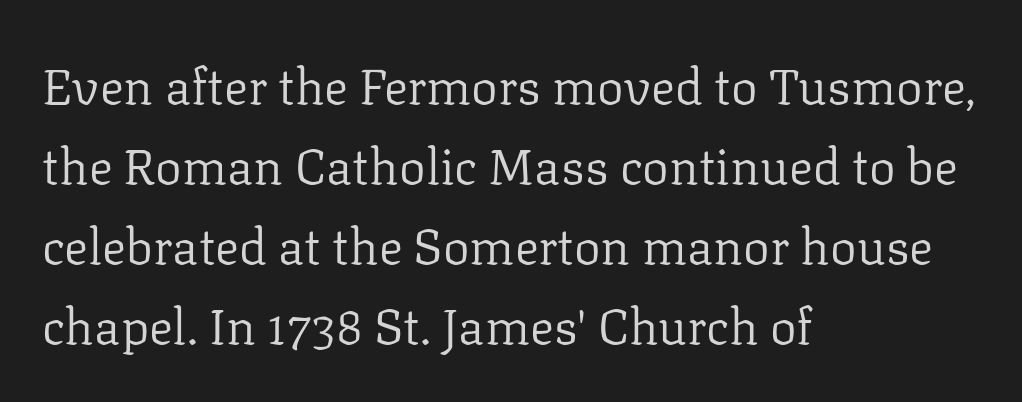
The image shows 50 px regular-weight serif type, upright; set left-aligned, normal line spacing (1.6x), normal letter spacing, not underlined; low stroke contrast and a medium x-height.
